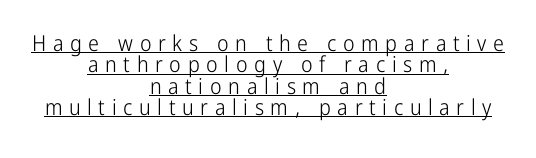
The space between consecutive lines is stingy. Tall strokes in this sample are plumb rather than angled. The strokes carry an ordinary text weight at most. If you folded the block vertically in half, each line would mirror itself in length.
